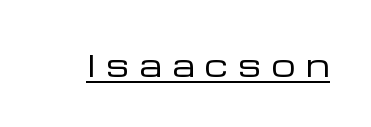
Q: Is the text bold? A: No.
Q: Is the text italic (slanted)? A: No, it is upright.
Q: Is the typeface a serif or a sans-serif typeface? A: Sans-serif.
Q: Is the text underlined? A: Yes.
Q: Is the spacing between letters normal or unusually wide? A: Unusually wide.
Q: Width (condensed, normal, or wide)? A: Wide.
Q: Stroke contrast? A: Low.
Q: x-height? A: Medium.
Q: Monospaced? A: No.
